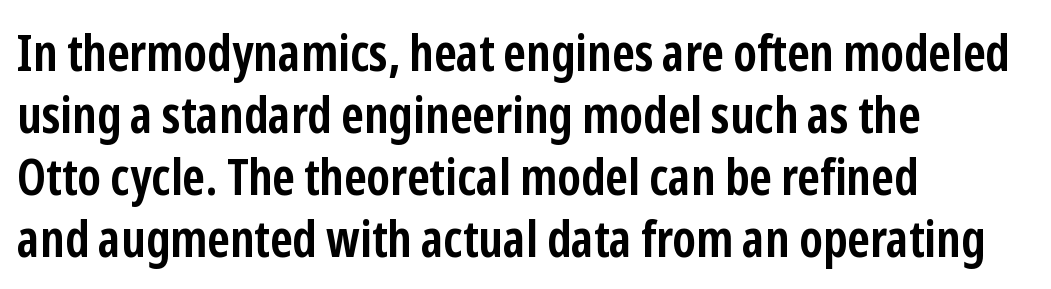
{"serif": "no", "italic": "no", "bold": "yes", "weight": "semibold", "width": "condensed", "stroke_contrast": "low", "x_height": "medium", "monospaced": "no", "underline": "no", "align": "left", "line_spacing_ratio": 1.24, "letter_spacing": "normal", "letter_spacing_em": 0.0, "glyph_px": 50}
